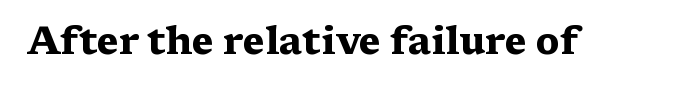
No word sits above an underline. The characters display serif detailing at their extremities. The rendering uses a bold face; every stroke is thick and dark. There is no visible air inserted between adjacent glyphs.
